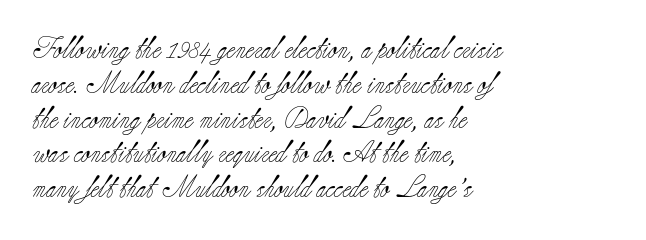
All the whitespace from short lines collects on the right. No extra tracking has been applied to these lines. The space beneath each line is pristine and unruled. Vertical stems look standard width or narrower in stroke.
